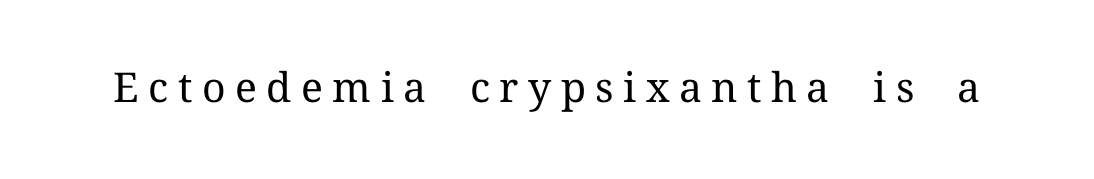
This rendering features lettering with no underline. Unlike a clean sans, this face finishes its strokes with serifs. The font is comparable to plain body text, perhaps lighter. The specimen reads as upright at a glance. The letters advance in unequal steps, a hallmark of proportional type.
